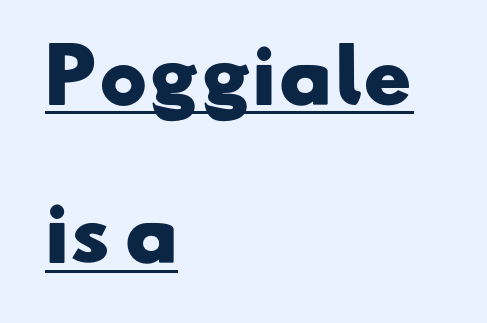
Check where the strokes stop: nothing finishes them off — pure sans. The letters are bold, with thick, heavy strokes. Tracking here is standard; glyphs follow each other at the usual distance. Looks like someone drew a line under every word here. How would I describe the line gaps? Wide and relaxed. The paragraph has a hard left edge and a soft right edge.
